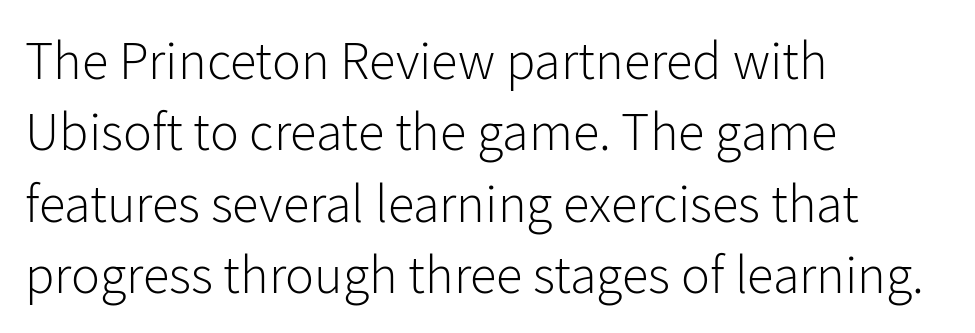
Q: Is the text bold? A: No.
Q: Is the text italic (slanted)? A: No, it is upright.
Q: Is the typeface a serif or a sans-serif typeface? A: Sans-serif.
Q: Is the text underlined? A: No.
Q: How is the paragraph aligned? A: Left-aligned.
Q: Is the spacing between letters normal or unusually wide? A: Normal.
Q: Is the spacing between lines tight, normal or loose? A: Normal.
Q: Width (condensed, normal, or wide)? A: Normal.
Q: Stroke contrast? A: Low.
Q: x-height? A: Medium.
Q: Monospaced? A: No.
